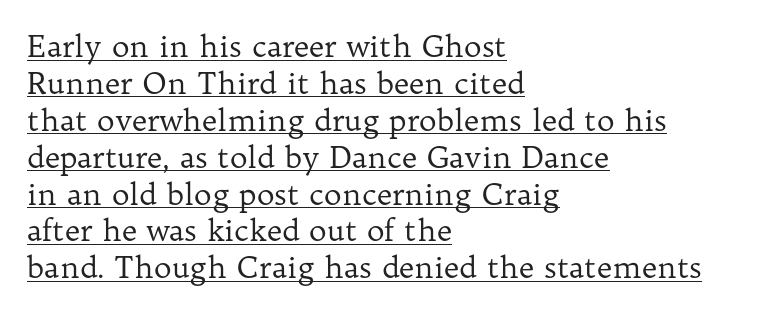
The image shows 30 px regular-weight serif type, upright; set left-aligned, line spacing 1.23x, normal letter spacing, underlined; low stroke contrast and a medium x-height.
